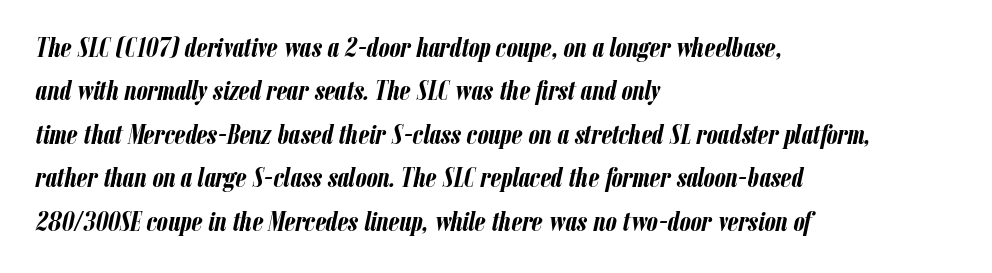
The image shows 28 px semibold, condensed type, italic (leaning right); set left-aligned, normal line spacing (1.55x), normal letter spacing, not underlined; low stroke contrast and a medium x-height.
